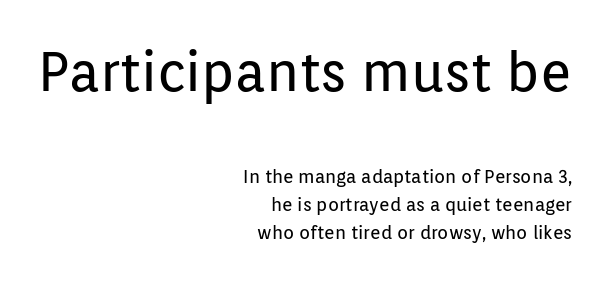
{"serif": "no", "italic": "no", "bold": "no", "weight": "regular", "width": "normal", "stroke_contrast": "low", "x_height": "medium", "monospaced": "no", "underline": "no", "align": "right", "line_spacing": "normal", "line_spacing_ratio": 1.54, "letter_spacing": "normal", "letter_spacing_em": 0.0, "larger_block": "first", "size_ratio": 3.0, "glyph_px": 54}
